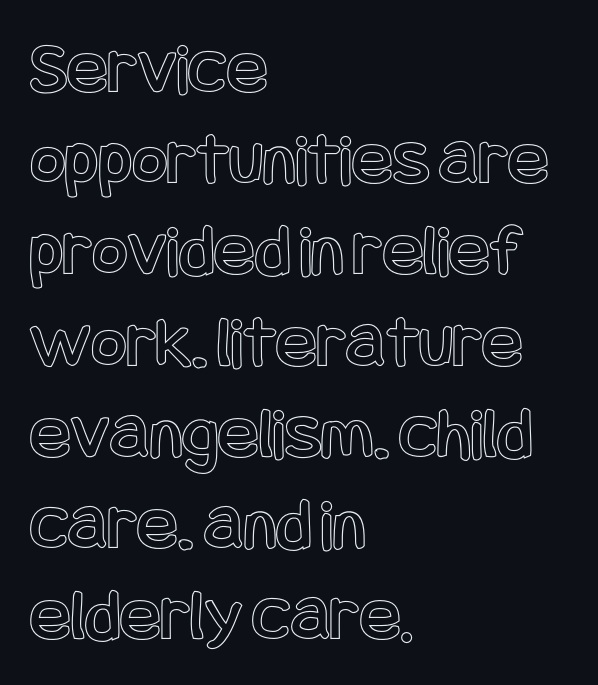
The image shows 76 px condensed type, upright; set left-aligned, line spacing 1.2x, normal letter spacing, not underlined; a large x-height.
